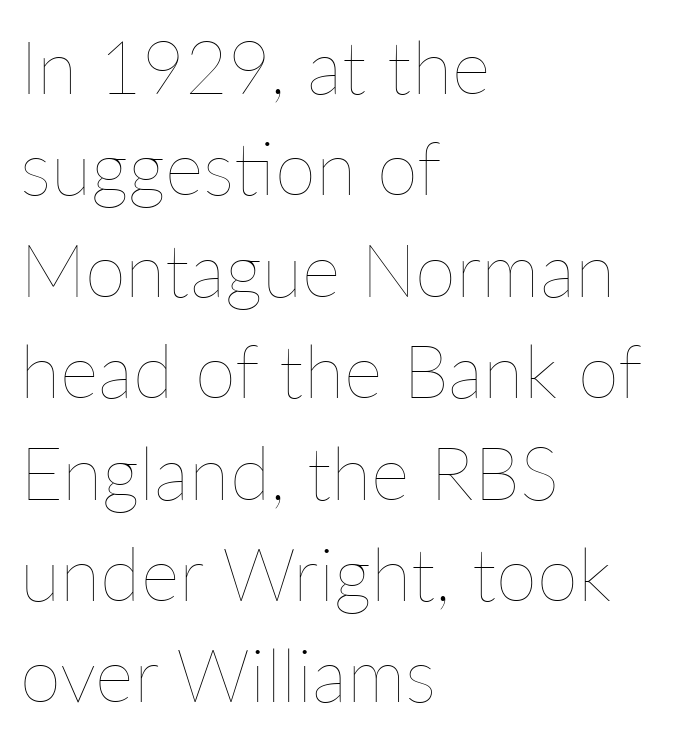
{"italic": "no", "bold": "no", "weight": "thin", "width": "normal", "stroke_contrast": "low", "x_height": "medium", "monospaced": "no", "underline": "no", "align": "left", "line_spacing": "normal", "line_spacing_ratio": 1.37, "letter_spacing": "normal", "letter_spacing_em": 0.0, "glyph_px": 74}
